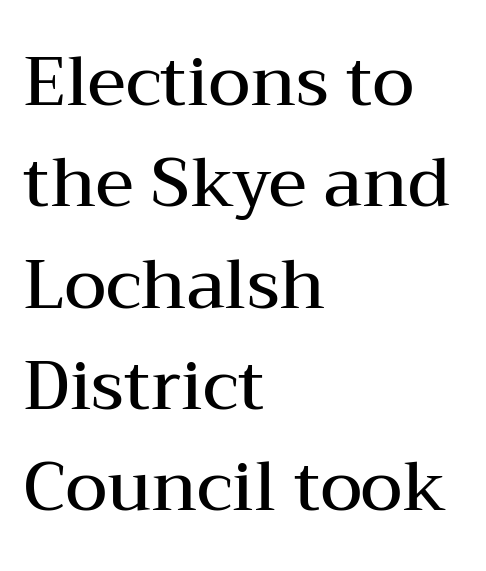
Q: Is the text bold? A: Semi-bold.
Q: Is the text italic (slanted)? A: No, it is upright.
Q: Is the typeface a serif or a sans-serif typeface? A: Serif.
Q: Is the text underlined? A: No.
Q: How is the paragraph aligned? A: Left-aligned.
Q: Is the spacing between letters normal or unusually wide? A: Normal.
Q: Is the spacing between lines tight, normal or loose? A: Normal.
Q: Width (condensed, normal, or wide)? A: Wide.
Q: Stroke contrast? A: Medium.
Q: x-height? A: Medium.
Q: Monospaced? A: No.
